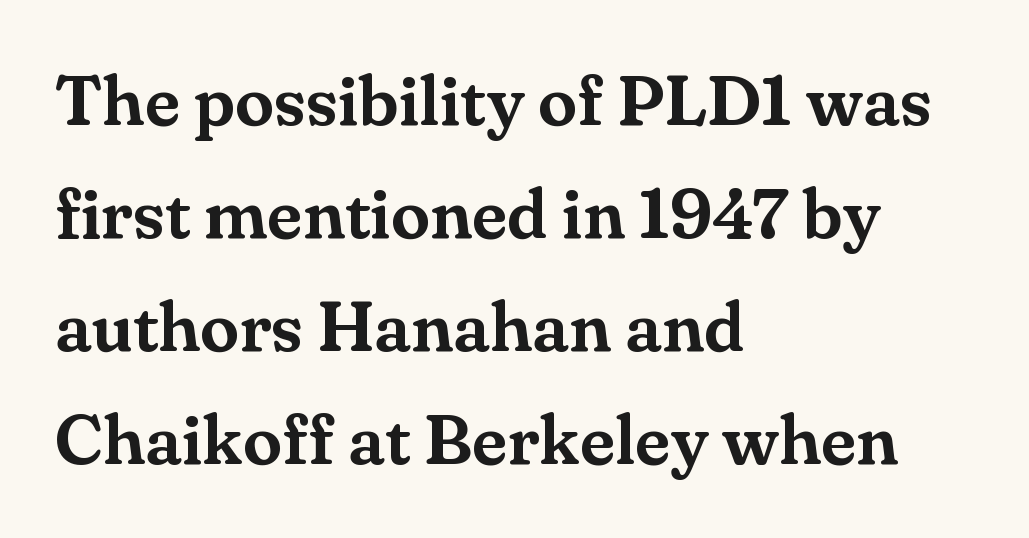
The image shows 71 px serif type, upright; set left-aligned, normal line spacing (1.59x), normal letter spacing, not underlined; medium stroke contrast and a small x-height.
